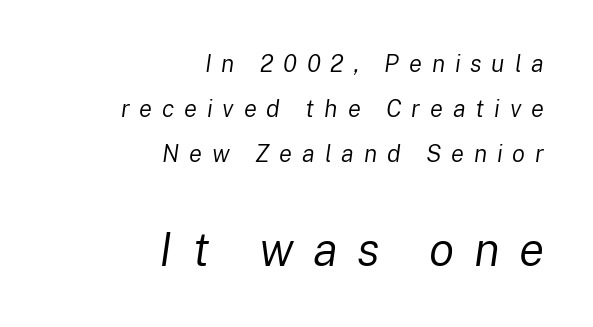
The image shows 47 px regular-weight type, italic (leaning right); set right-aligned, line spacing 1.87x, unusually wide letter spacing (+0.41 em), not underlined; the second (bottom) block is 1.96x larger; low stroke contrast and a medium x-height.
